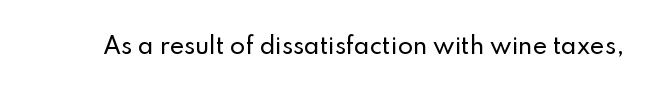
Tall strokes in this sample are plumb rather than angled. Short note: letters normally spaced. Lines of text with bare space underneath.
